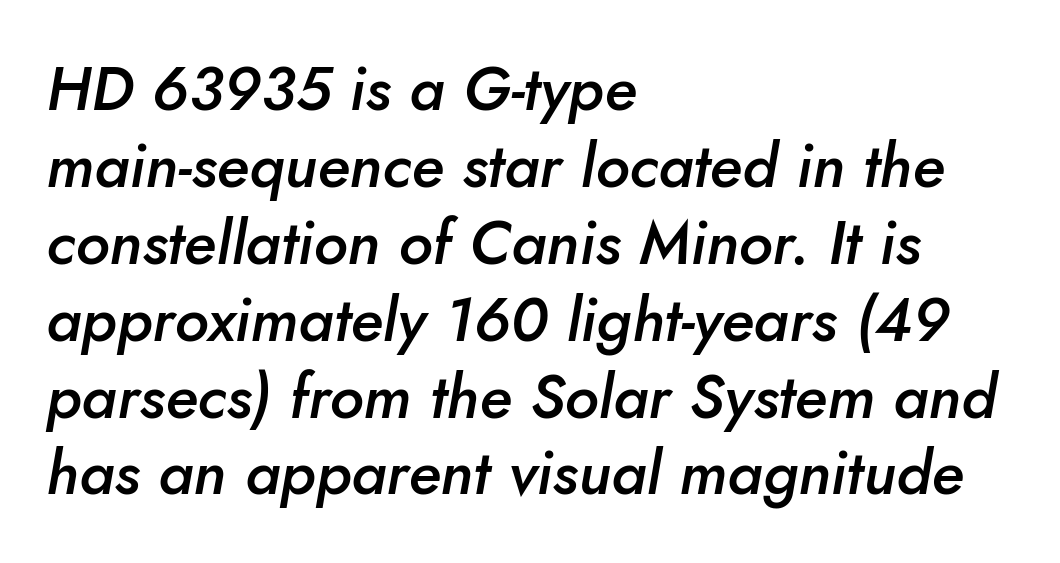
Q: Is the text bold? A: Semi-bold.
Q: Is the text italic (slanted)? A: Yes, it leans right by about 10 degrees.
Q: Is the text underlined? A: No.
Q: How is the paragraph aligned? A: Left-aligned.
Q: Is the spacing between letters normal or unusually wide? A: Normal.
Q: Width (condensed, normal, or wide)? A: Normal.
Q: Stroke contrast? A: Low.
Q: x-height? A: Small.
Q: Monospaced? A: No.
